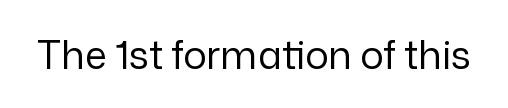
A typesetter would mark this as roman, not italic. The glyphs are unaccompanied by any horizontal stroke below them. The weight tops out at a normal text grade. Here the glyphs are tracked normally, forming tight word shapes. Letterform terminals end flat and unadorned throughout the passage.
